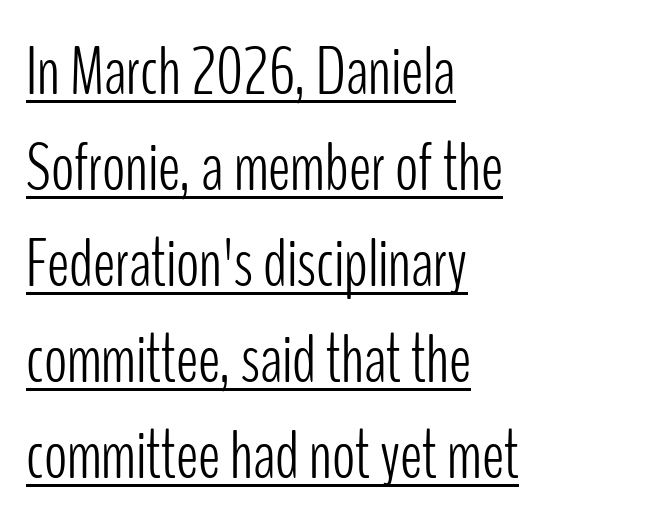
The text was rendered using a sans face with plain stroke endings. The rendering anchors every line to the left-hand side. Posture: upright roman. The line-height multiplier appears to be the usual default.
